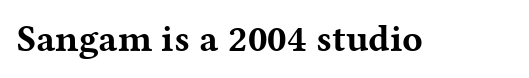
Words float on clear page, feet unadorned. Spacing between characters is what you'd get straight out of the box. Rendered with straight, roman letterforms. This sample has the flowing, uneven cadence of proportional lettering. Serifs: yes, visible at the terminals of the letterforms. Its strokes are broad and dark, the hallmark of bold type.
